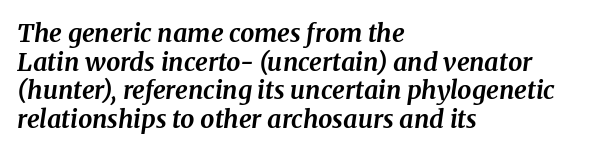
The image shows 25 px bold type, italic (leaning right); set left-aligned, tight line spacing (1.15x), normal letter spacing, not underlined.
